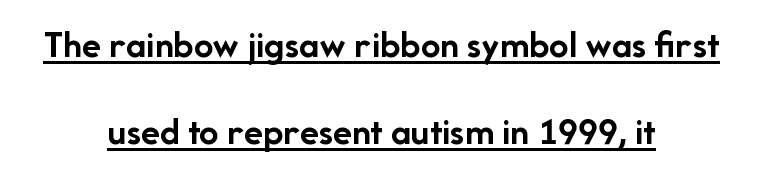
The image shows 39 px semibold sans-serif type, upright; set centered, loose line spacing (2.22x), normal letter spacing, underlined; low stroke contrast and a medium x-height.
